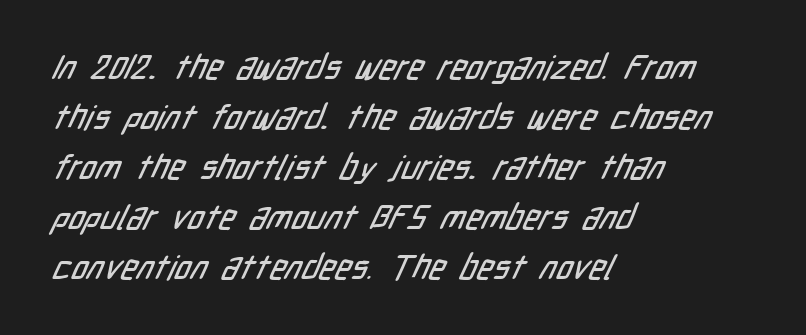
Notice how the passage keeps a crisp vertical edge on the left only. Each new line begins a customary step beneath the previous one. Serif or sans? Sans — the stroke terminals are bare. Spacing between characters is what you'd get straight out of the box. The letters advance in unequal steps, a hallmark of proportional type. The gap between lines stays unmarked.
